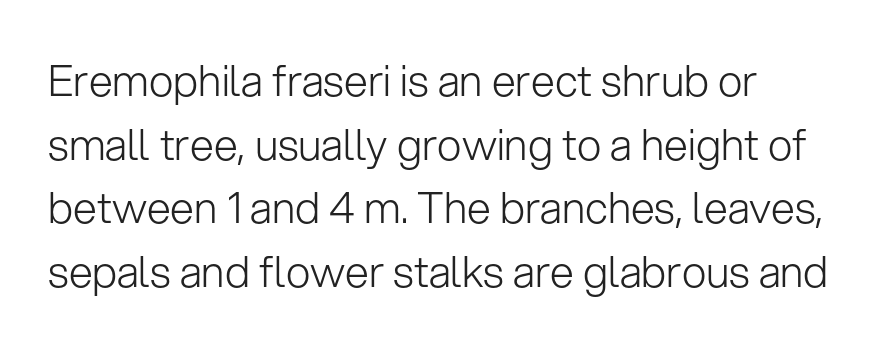
Layout note: lines flush left. Weight: not bold — regular or lighter. Characters follow at the spacing the type designer built in. Unmarked baselines from the first word to the last.
